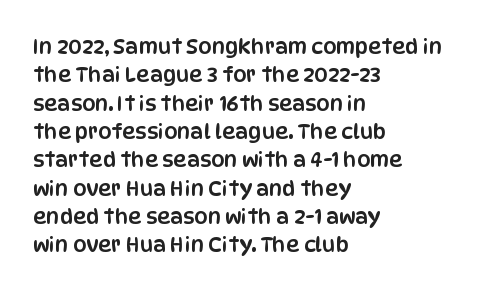
Posture: upright roman. The foot of each line stays bare and open. The passage shown stacks its lines at a standard gap. Alignment: flush left. The horizontal fit of the characters is conventional and even.
